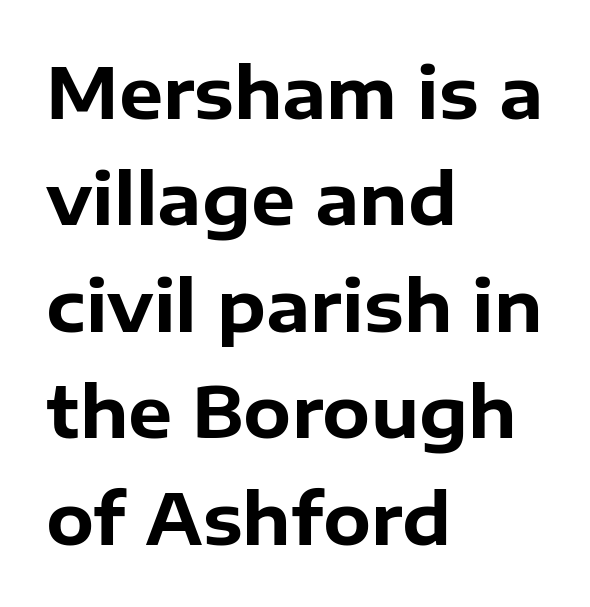
{"serif": "no", "italic": "no", "bold": "yes", "weight": "bold", "width": "normal", "stroke_contrast": "low", "x_height": "medium", "monospaced": "no", "underline": "no", "align": "left", "line_spacing": "normal", "line_spacing_ratio": 1.52, "letter_spacing": "normal", "letter_spacing_em": 0.0, "glyph_px": 70}
